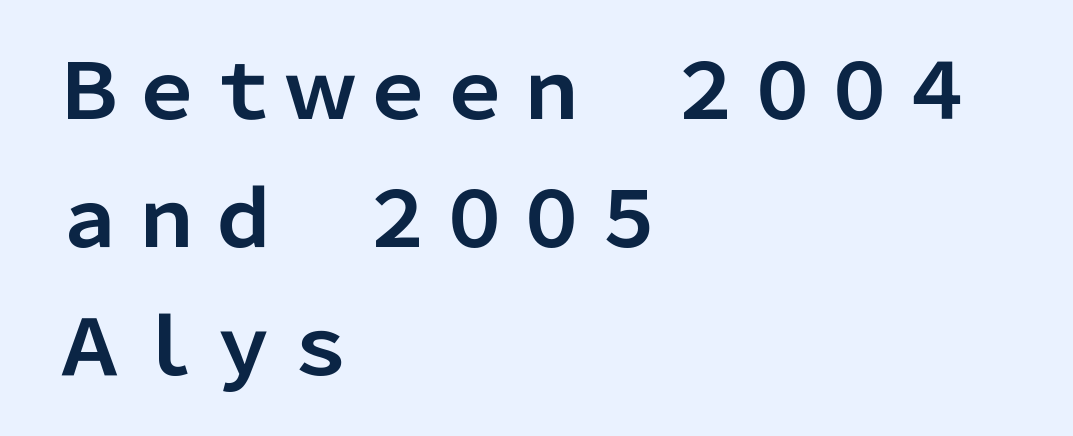
Q: Is the text bold? A: Yes.
Q: Is the text italic (slanted)? A: No, it is upright.
Q: Is the typeface a serif or a sans-serif typeface? A: Sans-serif.
Q: Is the text underlined? A: No.
Q: How is the paragraph aligned? A: Left-aligned.
Q: Is the spacing between letters normal or unusually wide? A: Normal.
Q: Is the spacing between lines tight, normal or loose? A: Normal.
Q: Width (condensed, normal, or wide)? A: Normal.
Q: Stroke contrast? A: Low.
Q: x-height? A: Medium.
Q: Monospaced? A: No.
